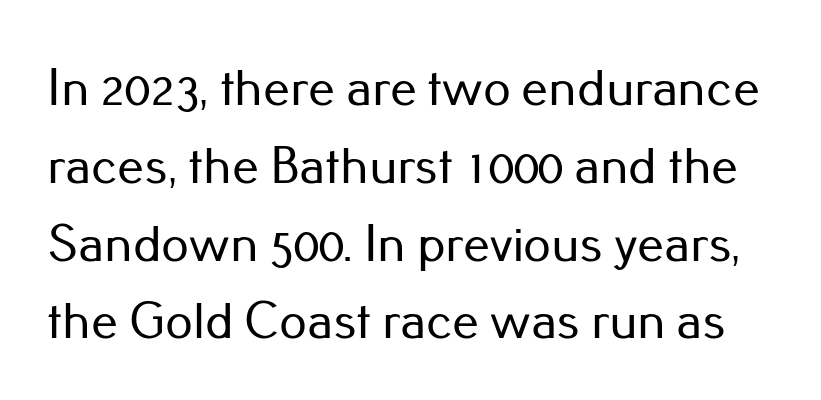
You could not count columns in this text — the font is proportionally spaced. Every stem runs plumb, perpendicular to the baseline. Each row of text sits above clean, open space. Evenly set lines give the paragraph a standard silhouette. Observe the absence of serifs on each vertical stroke in this sample. Compared with typical body copy, the letter spacing here is the same.
